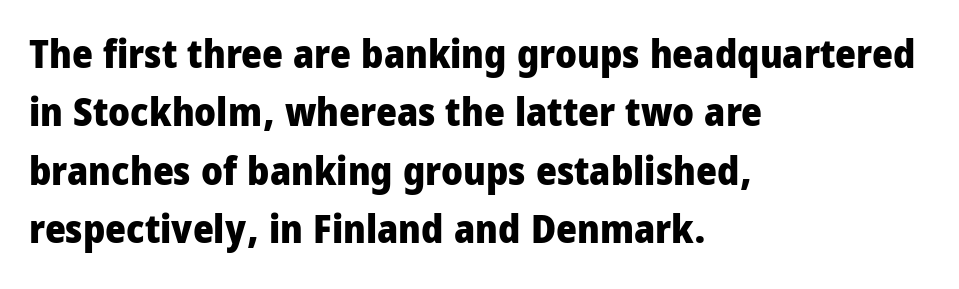
{"serif": "no", "italic": "no", "bold": "yes", "weight": "heavy", "width": "condensed", "stroke_contrast": "low", "x_height": "large", "monospaced": "no", "underline": "no", "align": "left", "line_spacing": "normal", "line_spacing_ratio": 1.46, "letter_spacing": "normal", "letter_spacing_em": 0.0, "glyph_px": 40}
